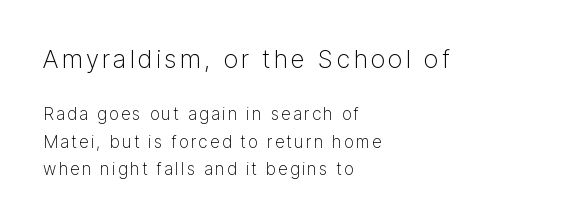
These lines sit exactly where default settings would place them. Weight: not bold — regular or lighter. These lines were composed using upright roman letters. Check the space under the baseline: it is left empty. Left-aligned paragraph, ragged on the right.
